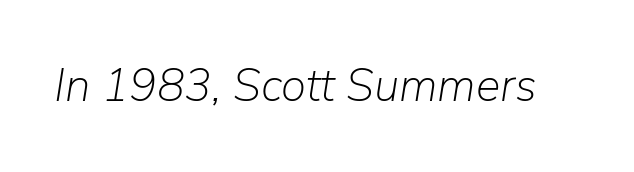
{"italic": "yes", "lean": "right", "slant_degrees": 9, "bold": "no", "weight": "light", "width": "normal", "stroke_contrast": "low", "x_height": "medium", "monospaced": "no", "underline": "no", "letter_spacing": "normal", "letter_spacing_em": 0.0, "glyph_px": 46}
